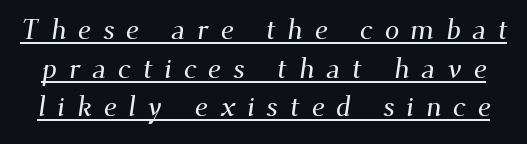
Q: Is the typeface a serif or a sans-serif typeface? A: Serif.
Q: Is the text underlined? A: Yes.
Q: Is the spacing between letters normal or unusually wide? A: Unusually wide.
Q: Is the spacing between lines tight, normal or loose? A: Normal.
Q: Width (condensed, normal, or wide)? A: Normal.
Q: Stroke contrast? A: Medium.
Q: x-height? A: Small.
Q: Monospaced? A: No.
